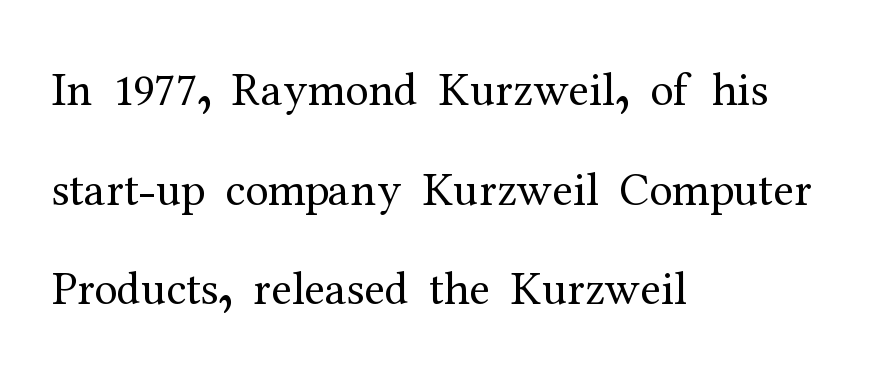
The image shows 47 px regular-weight serif type, upright; set left-aligned, loose line spacing (2.12x), normal letter spacing, not underlined; medium stroke contrast and a medium x-height.
